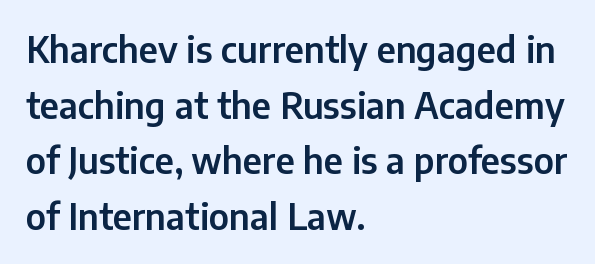
The line-height multiplier appears to be the usual default. The face used here is proportionally spaced, like ordinary book or web type. Students, note that the glyphs here touch the page at normal intervals. This sample is left-justified, so line endings fall wherever the words run out.
